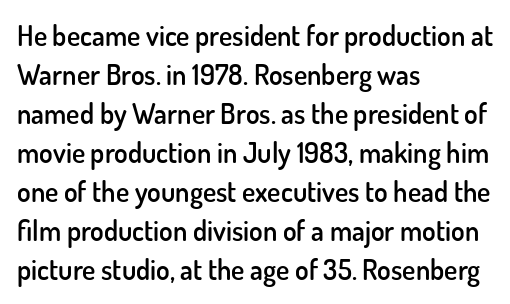
The image shows 28 px semibold sans-serif type, upright; set left-aligned, normal line spacing (1.39x), normal letter spacing, not underlined; low stroke contrast and a small x-height.
